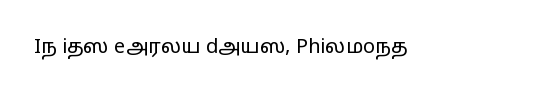
{"italic": "no", "bold": "no", "underline": "no", "letter_spacing": "normal", "letter_spacing_em": 0.0, "glyph_px": 20}
